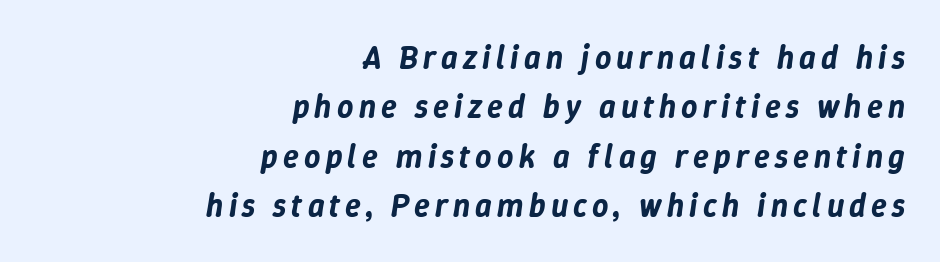
{"italic": "yes", "lean": "right", "slant_degrees": 9, "width": "normal", "stroke_contrast": "low", "x_height": "medium", "monospaced": "no", "underline": "no", "align": "right", "line_spacing": "normal", "line_spacing_ratio": 1.54, "glyph_px": 32}
